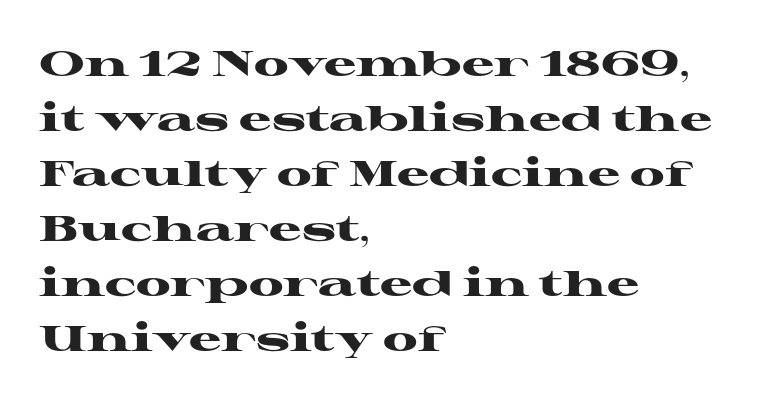
Q: Is the text bold? A: Yes.
Q: Is the text italic (slanted)? A: No, it is upright.
Q: Is the typeface a serif or a sans-serif typeface? A: Serif.
Q: Is the text underlined? A: No.
Q: How is the paragraph aligned? A: Left-aligned.
Q: Is the spacing between letters normal or unusually wide? A: Normal.
Q: Is the spacing between lines tight, normal or loose? A: Normal.
Q: Width (condensed, normal, or wide)? A: Wide.
Q: Stroke contrast? A: High.
Q: x-height? A: Medium.
Q: Monospaced? A: No.
